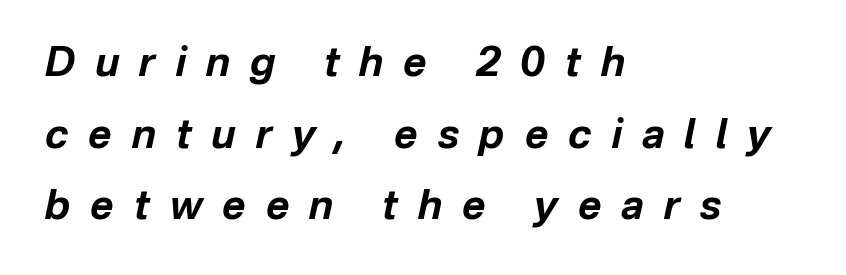
Q: Is the text bold? A: Yes.
Q: Is the text italic (slanted)? A: Yes, it leans right by about 12 degrees.
Q: Is the text underlined? A: No.
Q: How is the paragraph aligned? A: Left-aligned.
Q: Is the spacing between letters normal or unusually wide? A: Unusually wide.
Q: Width (condensed, normal, or wide)? A: Normal.
Q: Stroke contrast? A: Low.
Q: x-height? A: Medium.
Q: Monospaced? A: No.
